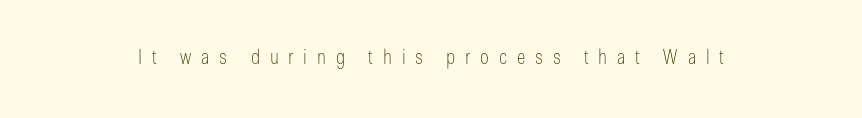
The rendering inserts visible extra space after every character. Beneath every word, the page is bare. The letters look calm and open, with moderate or lighter stems. Italic? Not at all — the glyphs are vertical.
